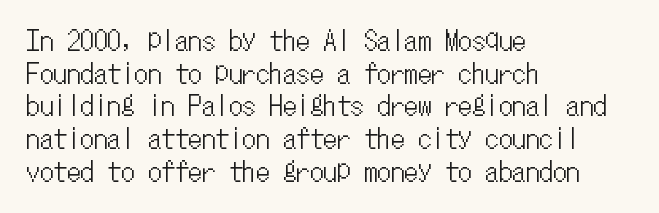
{"italic": "no", "underline": "no", "align": "left", "line_spacing_ratio": 1.21, "letter_spacing": "normal", "letter_spacing_em": 0.0, "glyph_px": 27}
